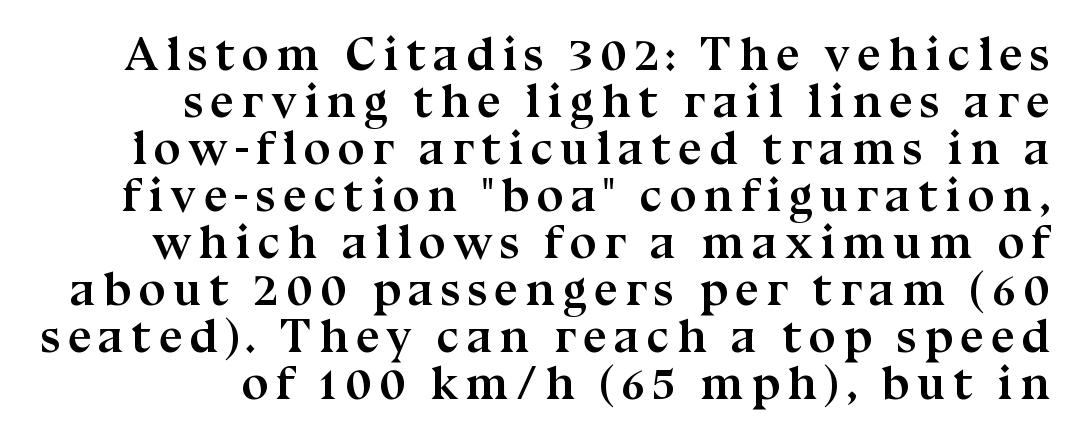
Q: Is the text bold? A: Yes.
Q: Is the text italic (slanted)? A: No, it is upright.
Q: Is the typeface a serif or a sans-serif typeface? A: Serif.
Q: Is the text underlined? A: No.
Q: Is the spacing between lines tight, normal or loose? A: Tight.
Q: Width (condensed, normal, or wide)? A: Normal.
Q: Stroke contrast? A: Medium.
Q: x-height? A: Medium.
Q: Monospaced? A: No.
